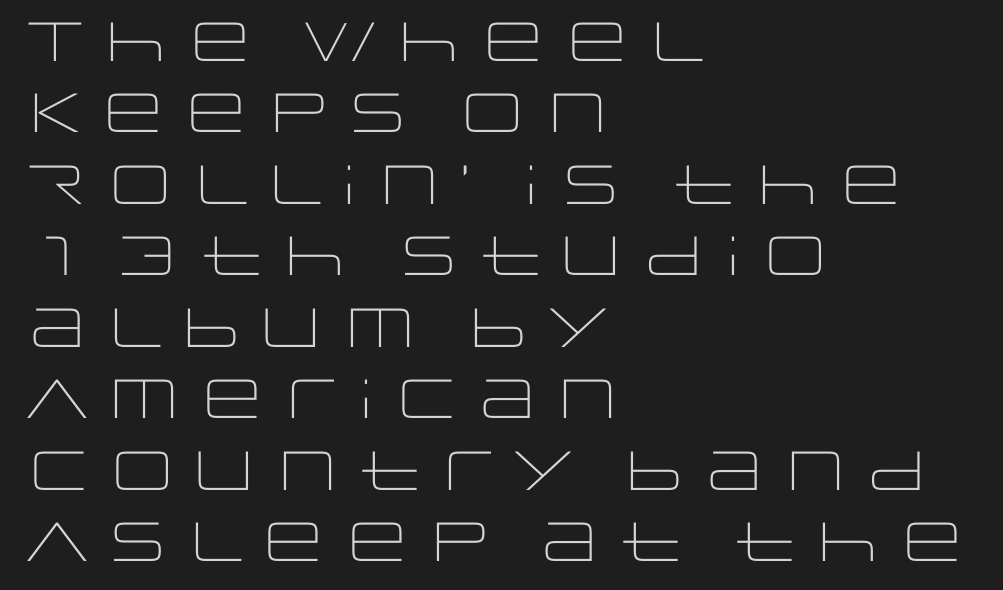
{"serif": "no", "italic": "no", "bold": "no", "weight": "light", "width": "wide", "stroke_contrast": "low", "x_height": "large", "monospaced": "no", "underline": "no", "align": "left", "line_spacing": "normal", "line_spacing_ratio": 1.3, "letter_spacing": "normal", "letter_spacing_em": 0.0, "glyph_px": 55}
